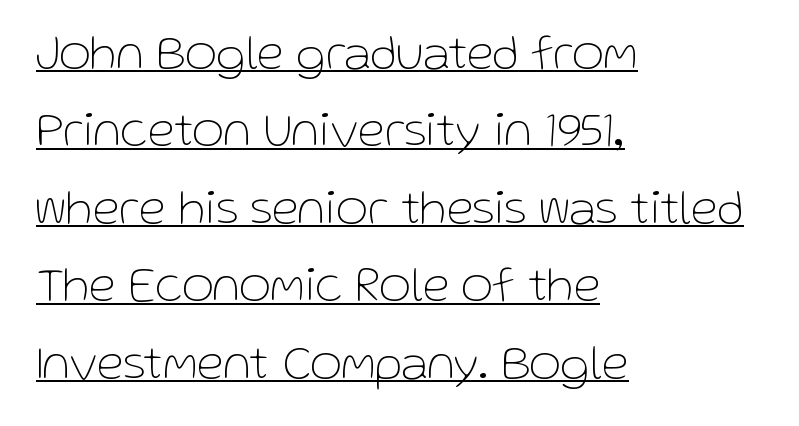
The image shows 49 px thin sans-serif type, upright; set left-aligned, normal line spacing (1.58x), normal letter spacing, underlined; low stroke contrast and a medium x-height.
